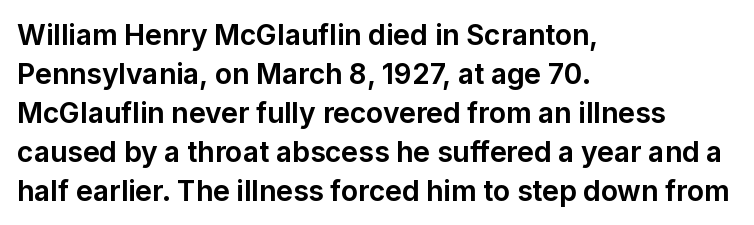
{"serif": "no", "italic": "no", "bold": "yes", "weight": "bold", "width": "normal", "stroke_contrast": "low", "x_height": "medium", "monospaced": "no", "underline": "no", "align": "left", "line_spacing": "normal", "line_spacing_ratio": 1.39, "letter_spacing": "normal", "letter_spacing_em": 0.0, "glyph_px": 28}
